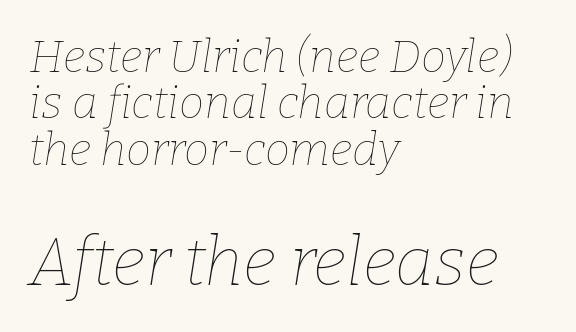
The leading is snug, giving the passage a crowded texture. Size hierarchy here favors the trailing block over the leading one. Horizontal alignment here is leftward, the default for most running prose. This sample uses an oblique cut, with every glyph tilted off the vertical. The letters advance in unequal steps, a hallmark of proportional type.
